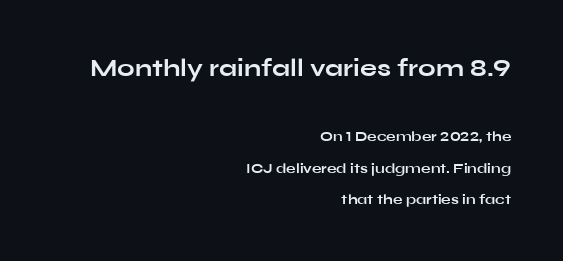
The image shows 25 px bold type, upright; set right-aligned, loose line spacing (2.25x), normal letter spacing, not underlined; the first (top) block is 1.79x larger.
